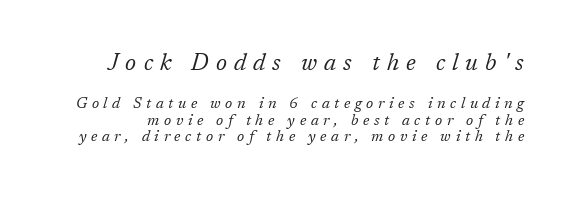
Substantial extra tracking has been applied to these lines. Whoever set this chose condensed vertical rhythm over breathing room. Descender tails drop into unmarked territory. Stroke mass is kept to a normal reading level or below.
